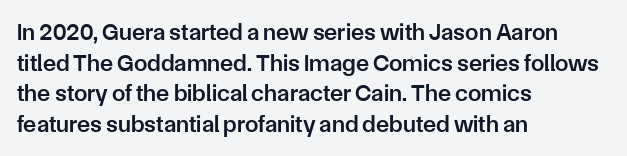
The image shows 24 px text type, upright; set left-aligned, normal line spacing (1.28x), normal letter spacing, not underlined.
